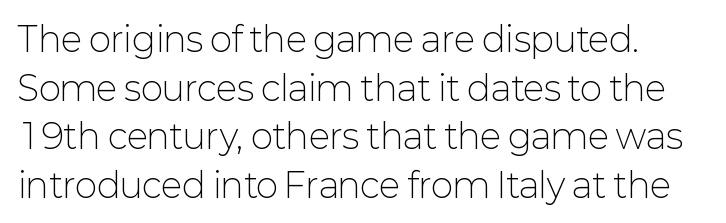
Counters stay open thanks to moderate or lighter strokes. Check under the words: just untouched page. Vertical spacing — default. Typographically, this falls in the sans-serif category. This is the regular roman posture of the typeface. Spacing verdict: proportional, widths tailored to each character.
